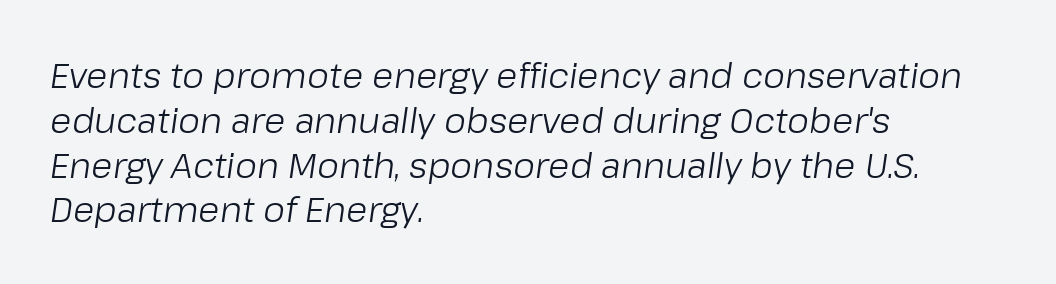
These lines are rendered in a variable-pitch font. No heavy texture on the line: the type isn't bold. This rendering leaves character spacing at its baseline value. The strip under each line holds only bare page. The face used here has a pronounced slope to its letters. Layout note: lines flush left.
